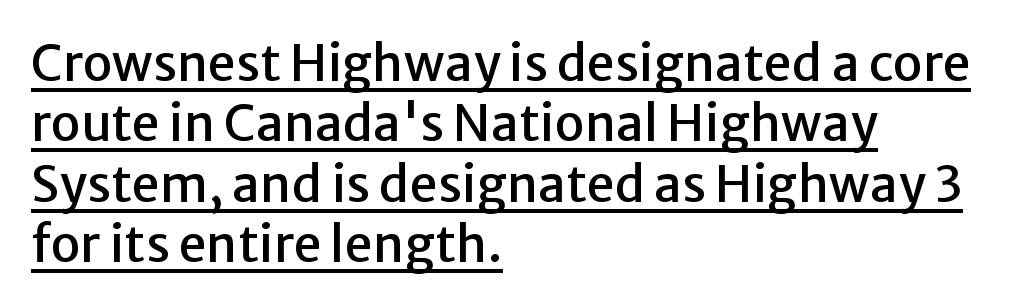
Caption: multi-line text, flush left, ragged right. Glyph-to-glyph distance matches everyday printed text. Underlining? Definitely there. Note the varied advance widths — an 'i' is clearly narrower than an 'm'. Regarding serifs, this sample does without them.
